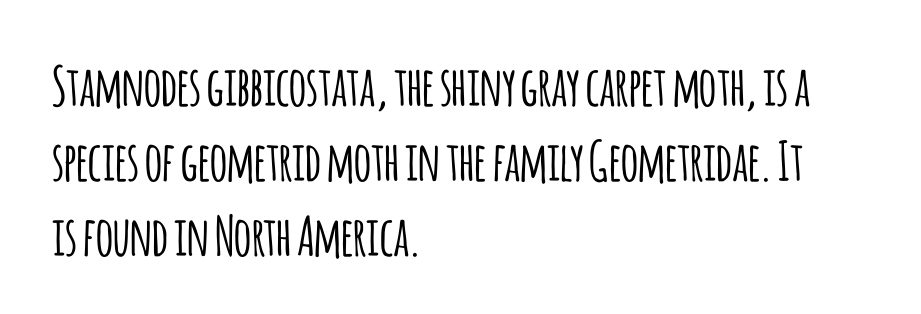
Casual observation: everything's shoved over to the left. Rendered with straight, roman letterforms. Is this a fixed-width face? No — the glyphs have proportional, varying widths. This rendering employs a face without finishing strokes, i.e., a sans-serif.
